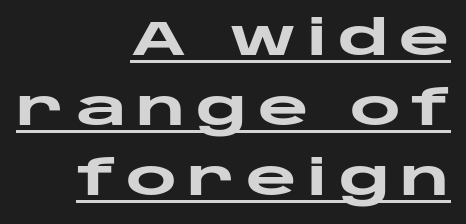
What decoration does the sample have? An underline. Tracking value appears strongly positive — letters spread wide. Vertical spacing — default. The typography opts for an upright posture over an oblique one. These lines stack with their right ends in a neat column.
